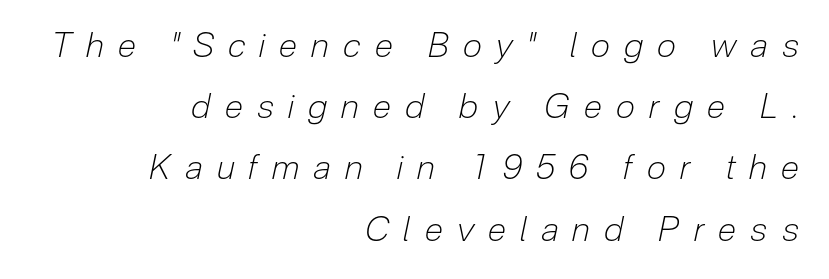
{"italic": "yes", "lean": "right", "slant_degrees": 12, "bold": "no", "weight": "light", "width": "condensed", "stroke_contrast": "low", "x_height": "medium", "monospaced": "no", "underline": "no", "align": "right", "line_spacing_ratio": 1.8, "letter_spacing": "wide", "letter_spacing_em": 0.42, "glyph_px": 34}
